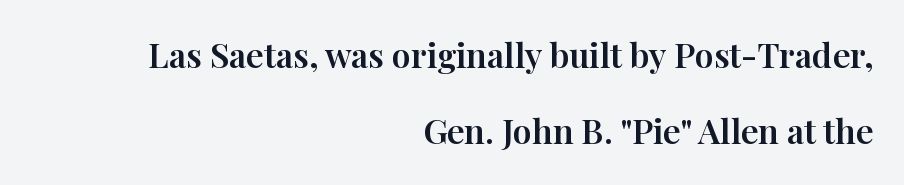
The lines are spread far apart with generous leading. If you drew a line through each stem, it would be perfectly vertical. Look at the tracking — it's just the regular setting, nothing added. Check under the words: just untouched page.
